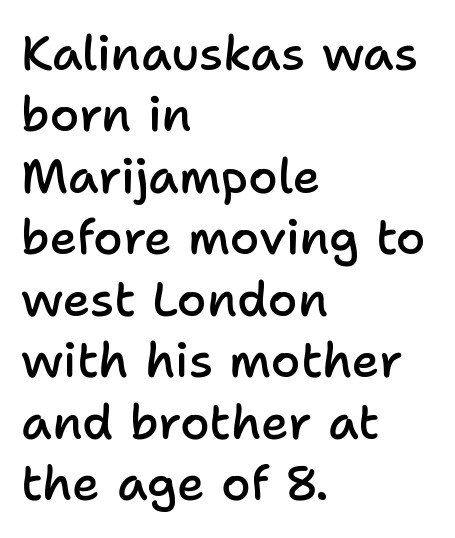
In terms of letterspacing, this is plain default setting. Look at the bottom of the vertical strokes: they stop flat, with no serifs. A somewhat darkened texture: the type is semibold rather than bold. Line beginnings align vertically; line endings do not. These lines sit exactly where default settings would place them. Style check: upright.
